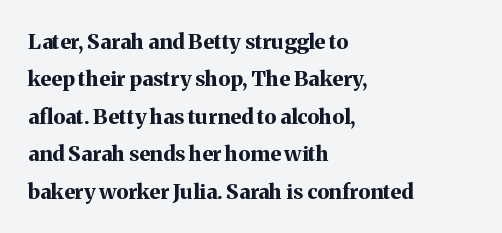
The tracking reads as untouched default to a designer's eye. Compared with an ordinary text face, these strokes are far heavier — a full bold. The specimen omits any rule beneath the text block's lines. Do the letters lean? They stand straight. Horizontal alignment here is leftward, the default for most running prose.
